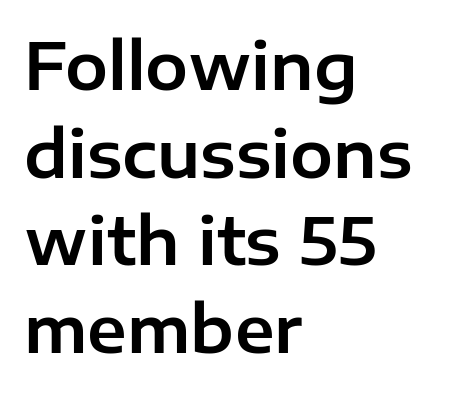
Q: Is the text italic (slanted)? A: No, it is upright.
Q: Is the typeface a serif or a sans-serif typeface? A: Sans-serif.
Q: Is the text underlined? A: No.
Q: How is the paragraph aligned? A: Left-aligned.
Q: Is the spacing between letters normal or unusually wide? A: Normal.
Q: Is the spacing between lines tight, normal or loose? A: Normal.
Q: Width (condensed, normal, or wide)? A: Normal.
Q: Stroke contrast? A: Low.
Q: x-height? A: Medium.
Q: Monospaced? A: No.
